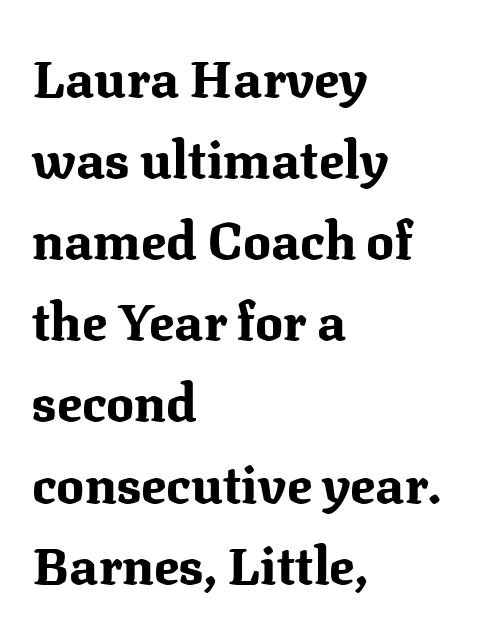
{"serif": "yes", "italic": "no", "bold": "yes", "weight": "bold", "width": "normal", "stroke_contrast": "medium", "x_height": "medium", "monospaced": "no", "underline": "no", "align": "left", "line_spacing": "normal", "line_spacing_ratio": 1.56, "letter_spacing": "normal", "letter_spacing_em": 0.0, "glyph_px": 52}
